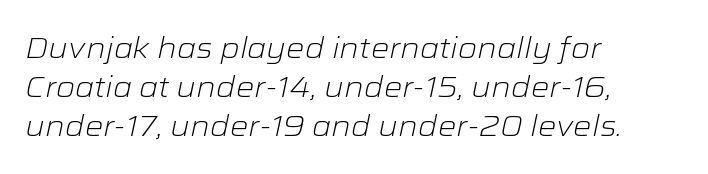
Q: Is the text bold? A: No.
Q: Is the text italic (slanted)? A: Yes, it leans right by about 12 degrees.
Q: Is the text underlined? A: No.
Q: How is the paragraph aligned? A: Left-aligned.
Q: Is the spacing between letters normal or unusually wide? A: Normal.
Q: Is the spacing between lines tight, normal or loose? A: Normal.
Q: Width (condensed, normal, or wide)? A: Wide.
Q: Stroke contrast? A: Low.
Q: x-height? A: Medium.
Q: Monospaced? A: No.
